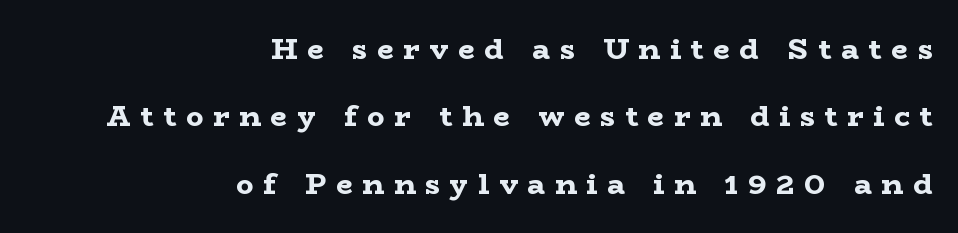
{"serif": "yes", "italic": "no", "bold": "yes", "weight": "bold", "width": "wide", "stroke_contrast": "low", "x_height": "medium", "monospaced": "no", "underline": "no", "align": "right", "line_spacing": "loose", "line_spacing_ratio": 2.32, "letter_spacing": "wide", "letter_spacing_em": 0.34, "glyph_px": 29}
